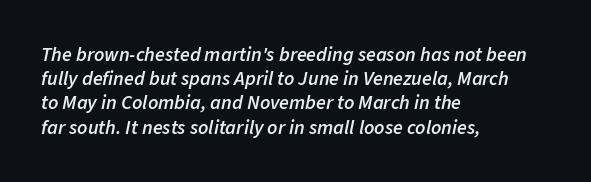
The typesetter chose a ragged-right arrangement here. A typesetter would mark this as italic. Its strokes are somewhat broadened, the hallmark of semibold type. This sample uses plain, unmodified letter spacing.
